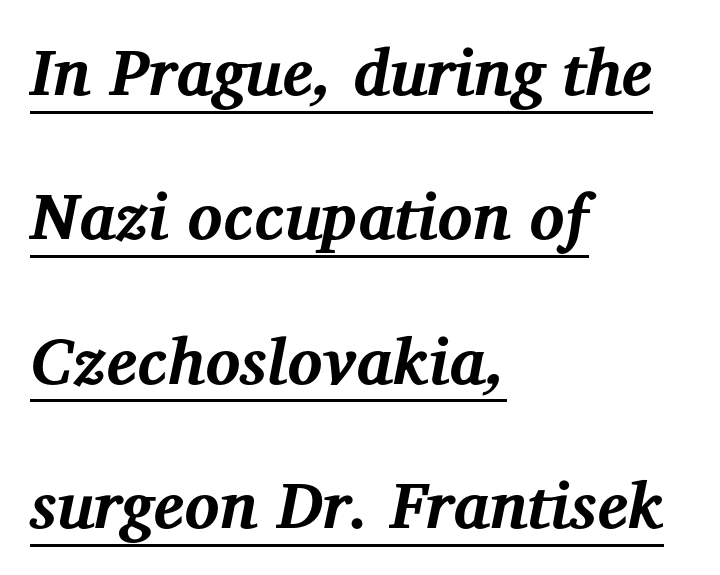
Q: Is the text bold? A: Yes.
Q: Is the text italic (slanted)? A: Yes, it leans right by about 12 degrees.
Q: Is the typeface a serif or a sans-serif typeface? A: Serif.
Q: Is the text underlined? A: Yes.
Q: How is the paragraph aligned? A: Left-aligned.
Q: Is the spacing between letters normal or unusually wide? A: Normal.
Q: Is the spacing between lines tight, normal or loose? A: Loose.
Q: Width (condensed, normal, or wide)? A: Normal.
Q: Stroke contrast? A: Medium.
Q: x-height? A: Medium.
Q: Monospaced? A: No.
